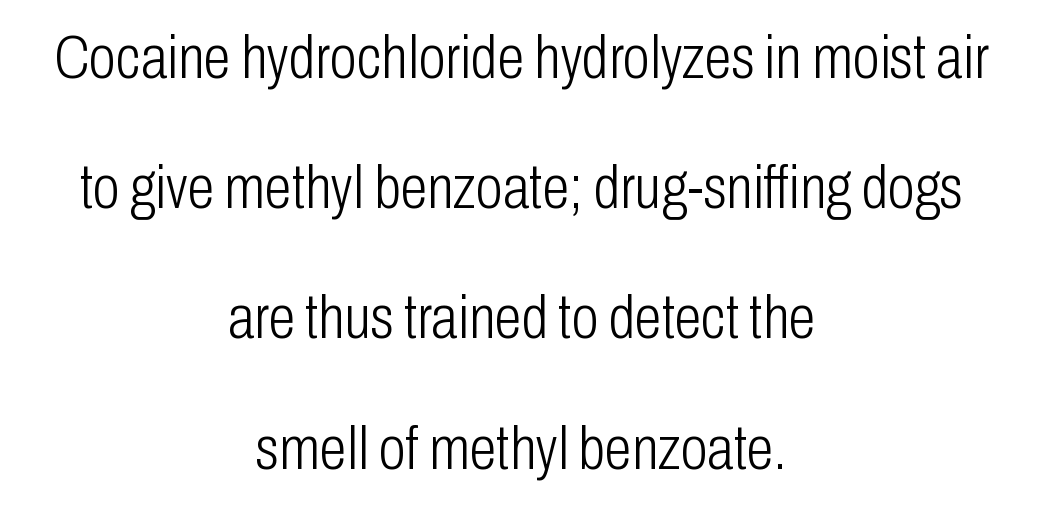
Q: Is the text bold? A: No.
Q: Is the text italic (slanted)? A: No, it is upright.
Q: Is the typeface a serif or a sans-serif typeface? A: Sans-serif.
Q: Is the text underlined? A: No.
Q: How is the paragraph aligned? A: Centered.
Q: Is the spacing between letters normal or unusually wide? A: Normal.
Q: Is the spacing between lines tight, normal or loose? A: Loose.
Q: Width (condensed, normal, or wide)? A: Condensed.
Q: Stroke contrast? A: Low.
Q: x-height? A: Medium.
Q: Monospaced? A: No.
